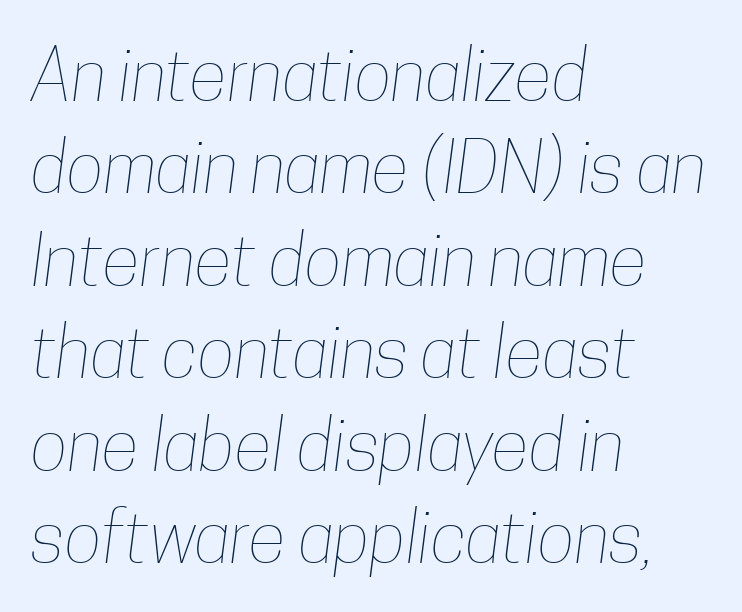
Q: Is the text bold? A: No.
Q: Is the text underlined? A: No.
Q: How is the paragraph aligned? A: Left-aligned.
Q: Is the spacing between letters normal or unusually wide? A: Normal.
Q: Is the spacing between lines tight, normal or loose? A: Normal.
Q: Width (condensed, normal, or wide)? A: Condensed.
Q: Stroke contrast? A: Low.
Q: x-height? A: Medium.
Q: Monospaced? A: No.
